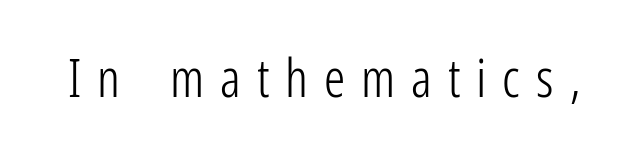
Is this a sans? Yes — the strokes have no serifs. Think of a printed novel: that variable character pitch is what you see here. The gap between lines stays unmarked. Inter-character spacing is expanded well beyond the font's built-in metrics. It's the straight-up-and-down kind of type.
